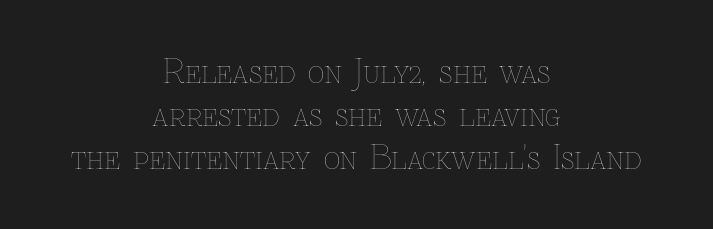
Q: Is the text bold? A: No.
Q: Is the text italic (slanted)? A: No, it is upright.
Q: Is the text underlined? A: No.
Q: How is the paragraph aligned? A: Centered.
Q: Is the spacing between letters normal or unusually wide? A: Normal.
Q: Is the spacing between lines tight, normal or loose? A: Normal.
Q: Width (condensed, normal, or wide)? A: Normal.
Q: Stroke contrast? A: Low.
Q: x-height? A: Medium.
Q: Monospaced? A: No.
